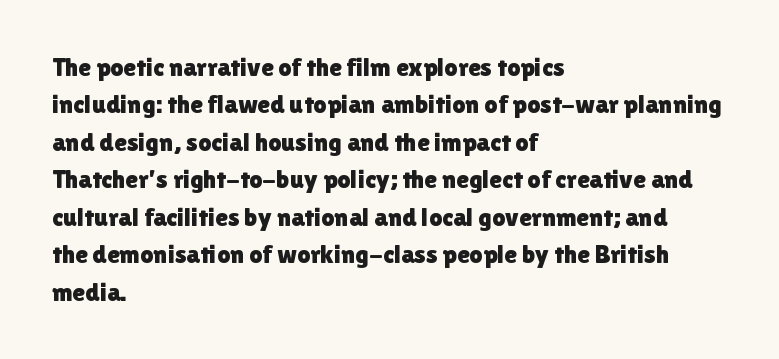
A typesetter would call this zero additional tracking. The string is rendered with underlining switched off. Reading down the block, your eye returns to a fixed left position each line. The lines sit at an ordinary, default distance from one another.
